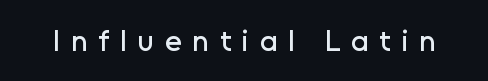
It's the straight-up-and-down kind of type. Type style note: lacks serifs. You could not count columns in this text — the font is proportionally spaced. Descenders are the only things crossing below the line. This rendering widens character spacing well past its baseline value.
